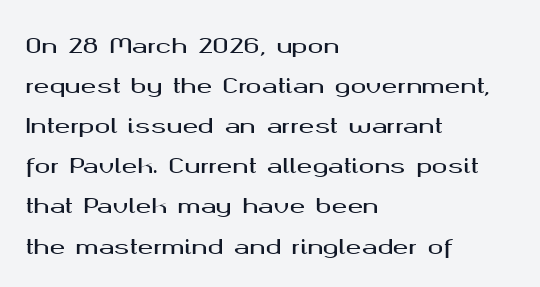
Q: Is the text italic (slanted)? A: No, it is upright.
Q: Is the text underlined? A: No.
Q: How is the paragraph aligned? A: Left-aligned.
Q: Is the spacing between letters normal or unusually wide? A: Normal.
Q: Is the spacing between lines tight, normal or loose? A: Loose.
